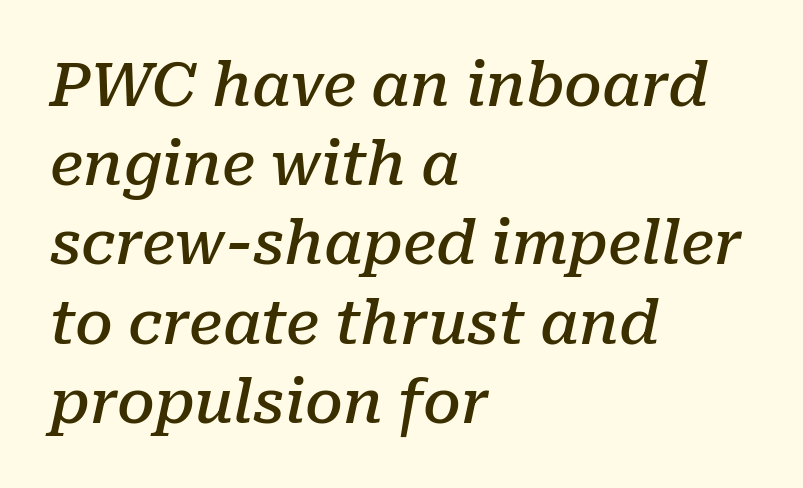
Q: Is the text bold? A: Semi-bold.
Q: Is the text italic (slanted)? A: Yes, it leans right by about 10 degrees.
Q: Is the typeface a serif or a sans-serif typeface? A: Serif.
Q: Is the text underlined? A: No.
Q: How is the paragraph aligned? A: Left-aligned.
Q: Is the spacing between letters normal or unusually wide? A: Normal.
Q: Is the spacing between lines tight, normal or loose? A: Normal.
Q: Width (condensed, normal, or wide)? A: Normal.
Q: Stroke contrast? A: Low.
Q: x-height? A: Medium.
Q: Monospaced? A: No.
